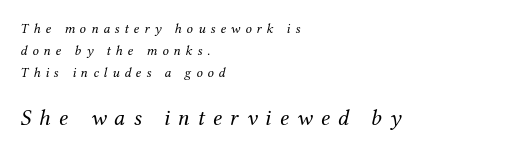
Q: Is the text bold? A: No.
Q: Is the text italic (slanted)? A: Yes, it leans right by about 12 degrees.
Q: Is the text underlined? A: No.
Q: How is the paragraph aligned? A: Left-aligned.
Q: Is the spacing between letters normal or unusually wide? A: Unusually wide.
Q: Is the spacing between lines tight, normal or loose? A: Normal.
Q: Which block of text is set in a larger size, the first (top) or the second (bottom)? A: The second (bottom) one.
